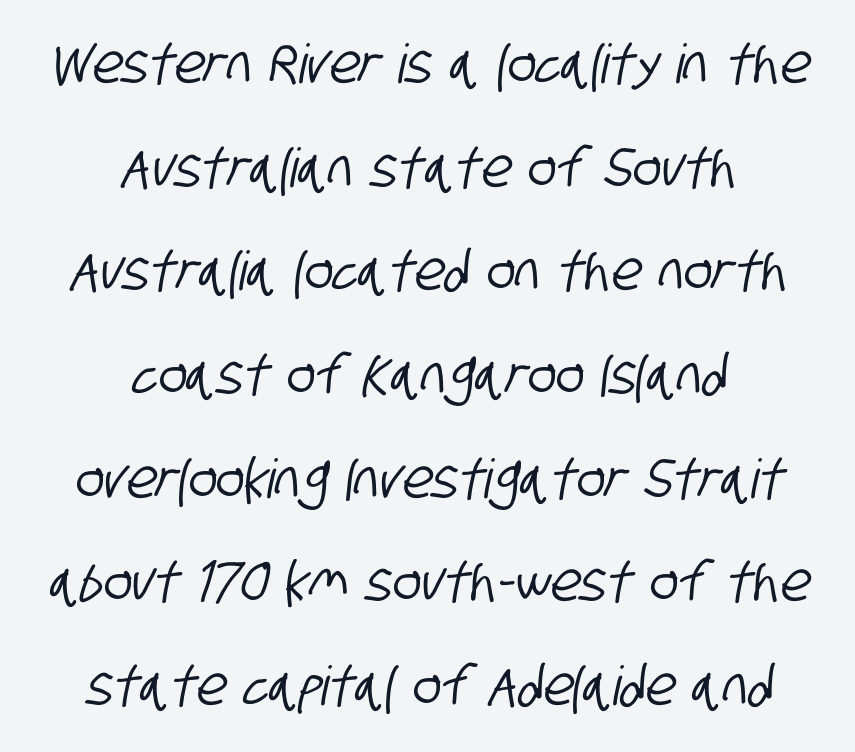
{"serif": "no", "width": "condensed", "stroke_contrast": "low", "x_height": "large", "monospaced": "no", "underline": "no", "align": "center", "line_spacing": "loose", "line_spacing_ratio": 1.92, "letter_spacing": "normal", "letter_spacing_em": 0.0, "glyph_px": 54}
